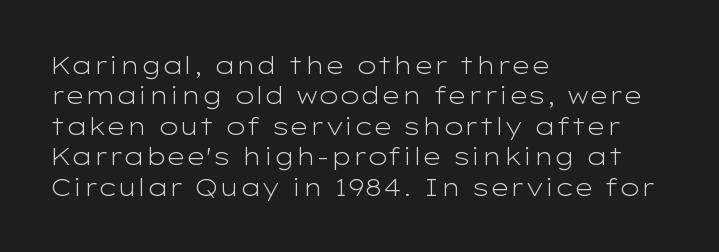
The image shows 24 px text type, upright; set left-aligned, normal line spacing (1.27x), normal letter spacing, not underlined.
